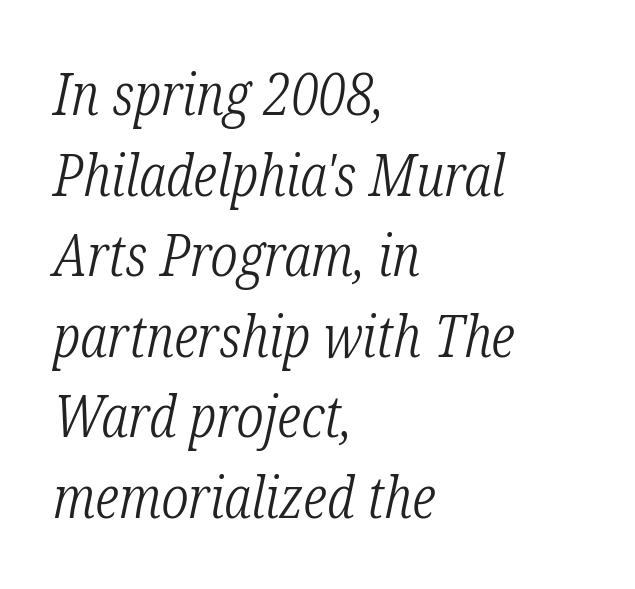
Q: Is the text bold? A: No.
Q: Is the text italic (slanted)? A: Yes, it leans right by about 12 degrees.
Q: Is the typeface a serif or a sans-serif typeface? A: Serif.
Q: Is the text underlined? A: No.
Q: How is the paragraph aligned? A: Left-aligned.
Q: Is the spacing between letters normal or unusually wide? A: Normal.
Q: Is the spacing between lines tight, normal or loose? A: Normal.
Q: Width (condensed, normal, or wide)? A: Condensed.
Q: Stroke contrast? A: Low.
Q: x-height? A: Medium.
Q: Monospaced? A: No.
